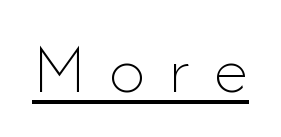
Compared with typical body copy, the letter spacing here is much looser. Here the designer chose a conventional face with non-uniform glyph widths. Counters stay open thanks to moderate or lighter strokes. The axis of the letterforms is exactly vertical.
